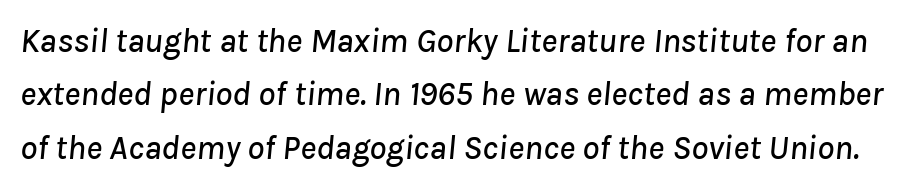
Q: Is the text italic (slanted)? A: Yes, it leans right by about 8 degrees.
Q: Is the text underlined? A: No.
Q: Is the spacing between letters normal or unusually wide? A: Normal.
Q: Is the spacing between lines tight, normal or loose? A: Normal.
Q: Width (condensed, normal, or wide)? A: Normal.
Q: Stroke contrast? A: Low.
Q: x-height? A: Medium.
Q: Monospaced? A: No.
